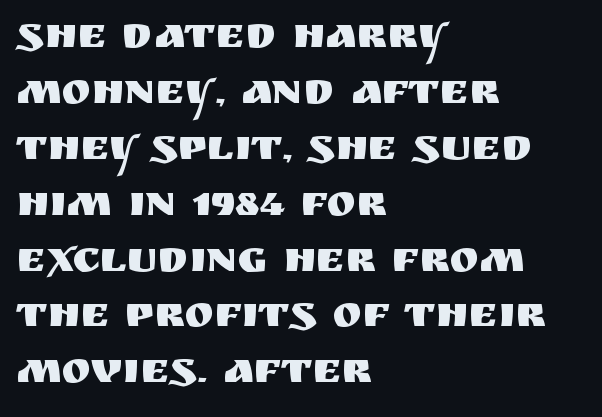
The image shows 44 px sans-serif type, upright; set left-aligned, normal line spacing (1.27x), normal letter spacing, not underlined; medium stroke contrast and a large x-height.
